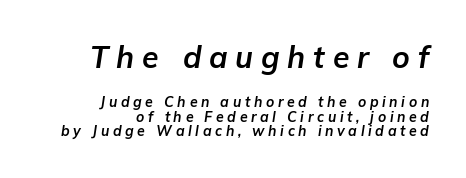
Q: Is the text bold? A: Yes.
Q: Is the text italic (slanted)? A: Yes, it leans right by about 9 degrees.
Q: Is the text underlined? A: No.
Q: How is the paragraph aligned? A: Right-aligned.
Q: Is the spacing between letters normal or unusually wide? A: Unusually wide.
Q: Is the spacing between lines tight, normal or loose? A: Tight.
Q: Which block of text is set in a larger size, the first (top) or the second (bottom)? A: The first (top) one.
Q: Width (condensed, normal, or wide)? A: Normal.
Q: Stroke contrast? A: Low.
Q: x-height? A: Medium.
Q: Monospaced? A: No.
